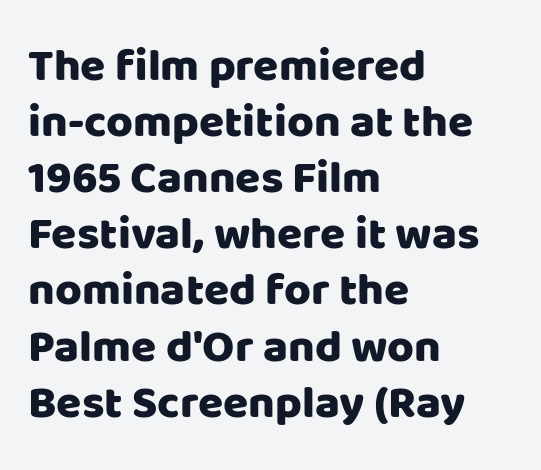
Q: Is the text italic (slanted)? A: No, it is upright.
Q: Is the typeface a serif or a sans-serif typeface? A: Sans-serif.
Q: Is the text underlined? A: No.
Q: How is the paragraph aligned? A: Left-aligned.
Q: Is the spacing between letters normal or unusually wide? A: Normal.
Q: Width (condensed, normal, or wide)? A: Normal.
Q: Stroke contrast? A: Low.
Q: x-height? A: Large.
Q: Monospaced? A: No.
